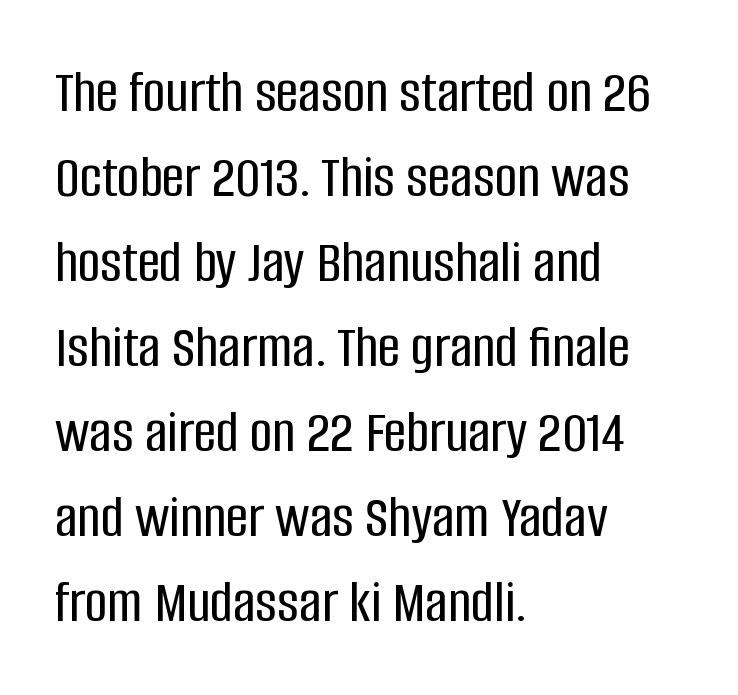
A typesetter would mark this as roman, not italic. Rows of type keep a routine distance in the vertical direction. Is this a fixed-width face? No — the glyphs have proportional, varying widths. Glance below the letters and you will spot only blank space.
